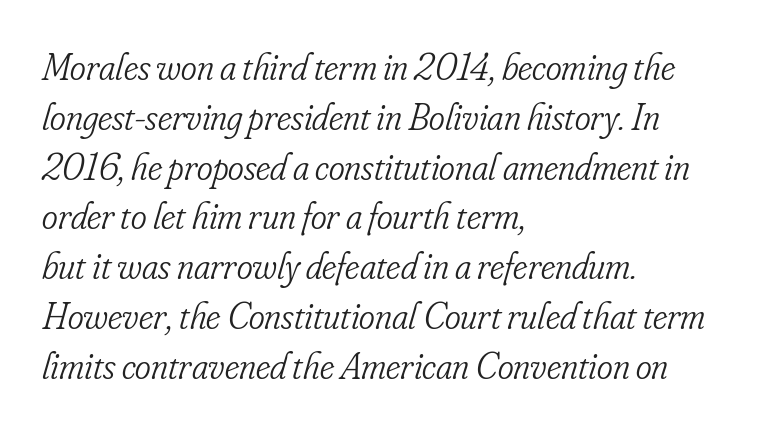
The paragraph has a hard left edge and a soft right edge. Honestly, the row spacing looks completely unremarkable. Observe the serifs anchoring each vertical stroke in this sample. Stroke thickness stays within the range of a standard reading face or lighter. Any mark beneath the type? The region is blank.
